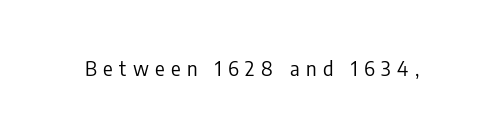
The image shows 20 px text type, upright; set unusually wide letter spacing (+0.32 em), not underlined.
